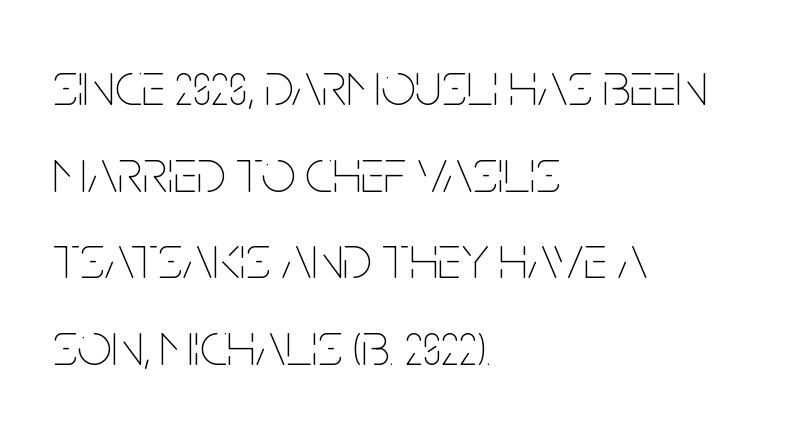
Q: Is the text bold? A: No.
Q: Is the text italic (slanted)? A: No, it is upright.
Q: Is the text underlined? A: No.
Q: How is the paragraph aligned? A: Left-aligned.
Q: Is the spacing between letters normal or unusually wide? A: Normal.
Q: Is the spacing between lines tight, normal or loose? A: Normal.
Q: Width (condensed, normal, or wide)? A: Condensed.
Q: Stroke contrast? A: Low.
Q: x-height? A: Large.
Q: Monospaced? A: No.
